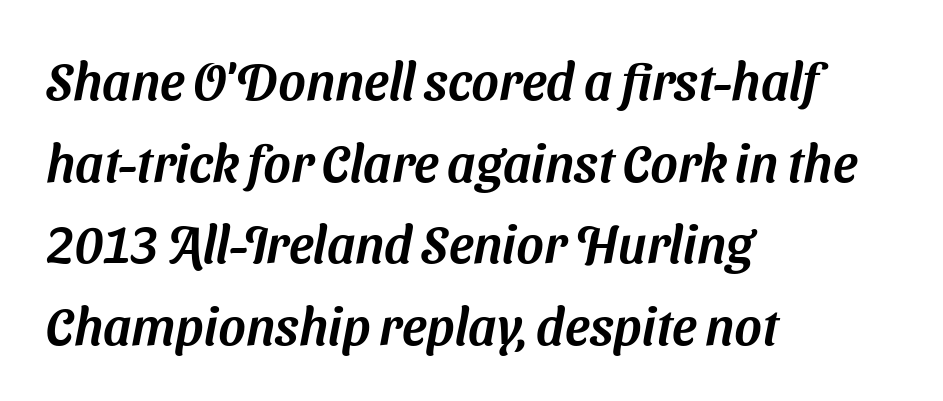
The image shows 52 px sans-serif type; set left-aligned, normal line spacing (1.57x), normal letter spacing, not underlined; medium stroke contrast and a medium x-height.
